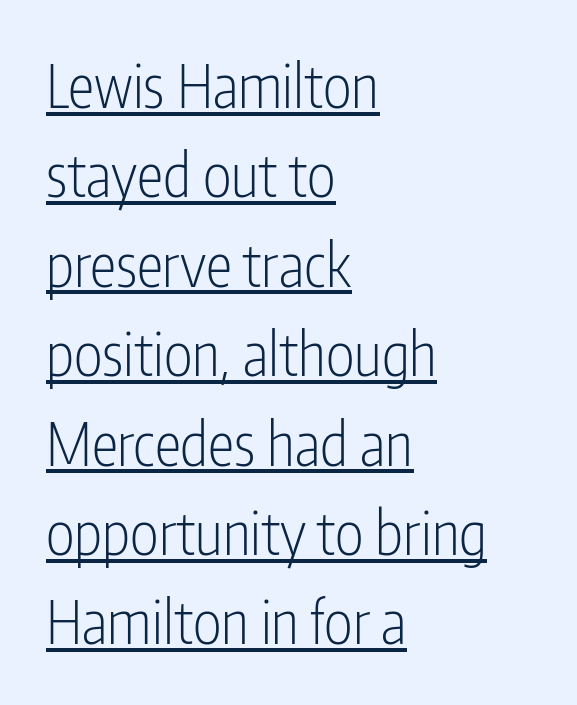
The image shows 60 px light, condensed sans-serif type, upright; set left-aligned, normal line spacing (1.49x), normal letter spacing, underlined; low stroke contrast and a medium x-height.
